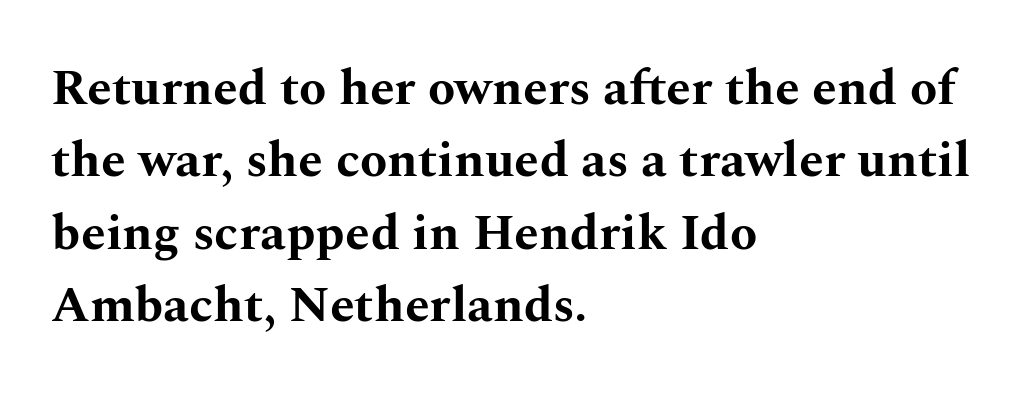
Q: Is the text bold? A: Yes.
Q: Is the text italic (slanted)? A: No, it is upright.
Q: Is the typeface a serif or a sans-serif typeface? A: Serif.
Q: Is the text underlined? A: No.
Q: How is the paragraph aligned? A: Left-aligned.
Q: Is the spacing between letters normal or unusually wide? A: Normal.
Q: Is the spacing between lines tight, normal or loose? A: Normal.
Q: Width (condensed, normal, or wide)? A: Wide.
Q: Stroke contrast? A: Medium.
Q: x-height? A: Medium.
Q: Monospaced? A: No.
